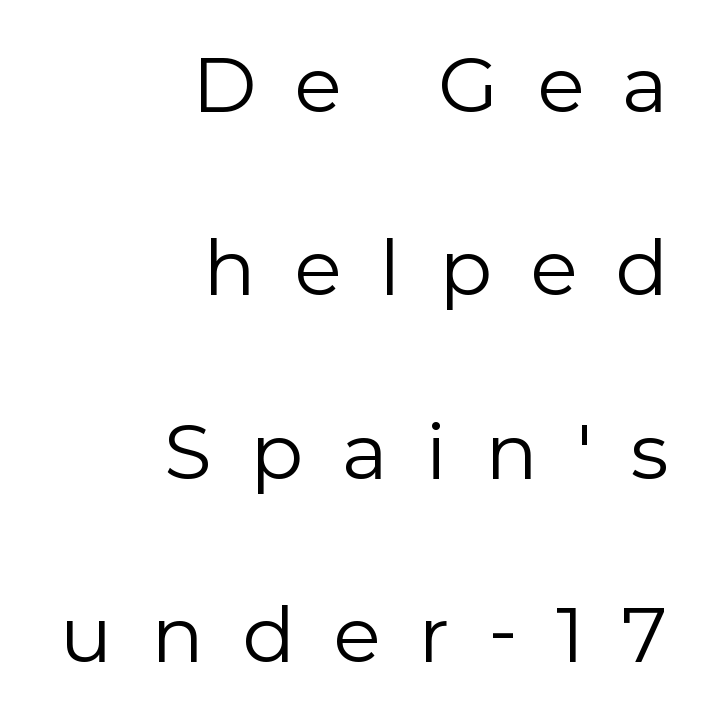
{"serif": "no", "italic": "no", "bold": "no", "weight": "regular", "width": "normal", "stroke_contrast": "low", "x_height": "medium", "monospaced": "no", "underline": "no", "align": "right", "line_spacing": "loose", "line_spacing_ratio": 2.35, "letter_spacing": "wide", "letter_spacing_em": 0.49, "glyph_px": 78}
